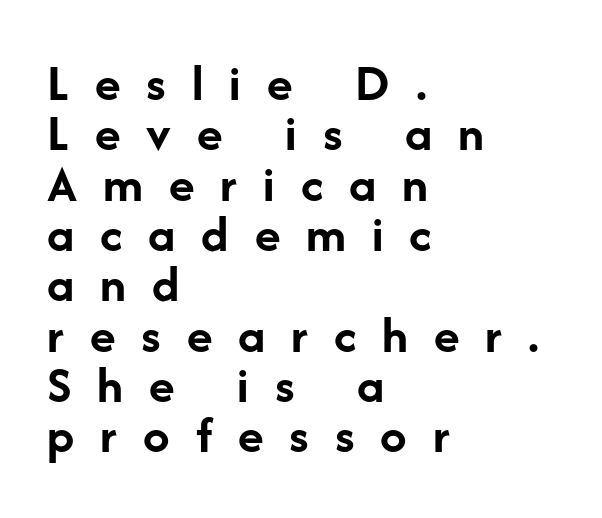
The image shows 53 px semibold sans-serif type, upright; set left-aligned, tight line spacing (0.95x), unusually wide letter spacing (+0.49 em), not underlined; low stroke contrast and a medium x-height.
